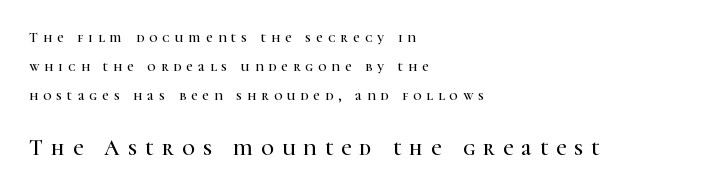
{"italic": "no", "underline": "no", "align": "left", "line_spacing": "loose", "line_spacing_ratio": 2.07, "letter_spacing": "wide", "letter_spacing_em": 0.37, "larger_block": "second", "size_ratio": 1.57, "glyph_px": 22}
